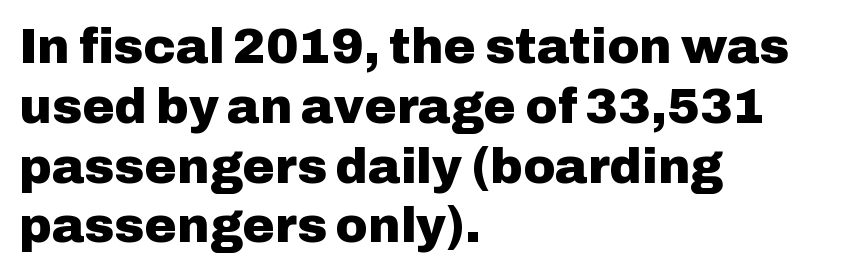
{"serif": "no", "italic": "no", "bold": "yes", "weight": "heavy", "width": "normal", "stroke_contrast": "low", "x_height": "medium", "monospaced": "no", "underline": "no", "align": "left", "line_spacing_ratio": 1.22, "letter_spacing": "normal", "letter_spacing_em": 0.0, "glyph_px": 49}
